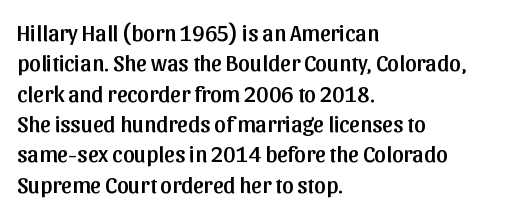
The image shows 23 px text type, upright; set left-aligned, normal line spacing (1.32x), normal letter spacing, not underlined.
